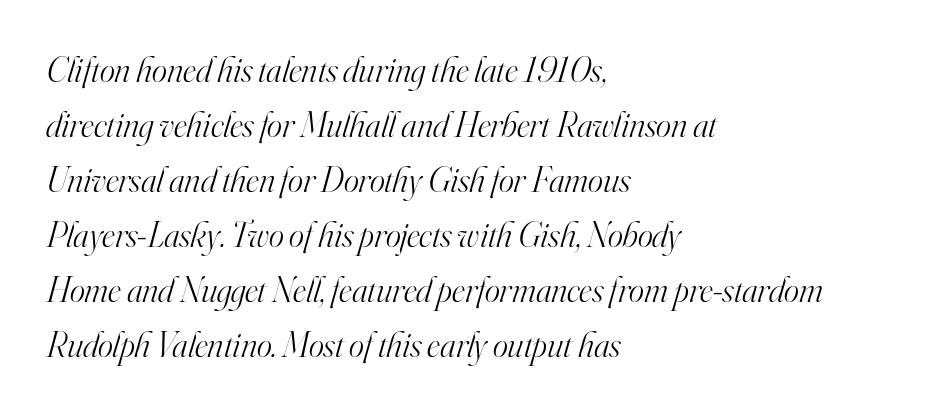
Q: Is the text bold? A: No.
Q: Is the text italic (slanted)? A: Yes, it leans right by about 16 degrees.
Q: Is the typeface a serif or a sans-serif typeface? A: Serif.
Q: Is the text underlined? A: No.
Q: How is the paragraph aligned? A: Left-aligned.
Q: Is the spacing between letters normal or unusually wide? A: Normal.
Q: Is the spacing between lines tight, normal or loose? A: Normal.
Q: Width (condensed, normal, or wide)? A: Normal.
Q: Stroke contrast? A: High.
Q: x-height? A: Small.
Q: Monospaced? A: No.
